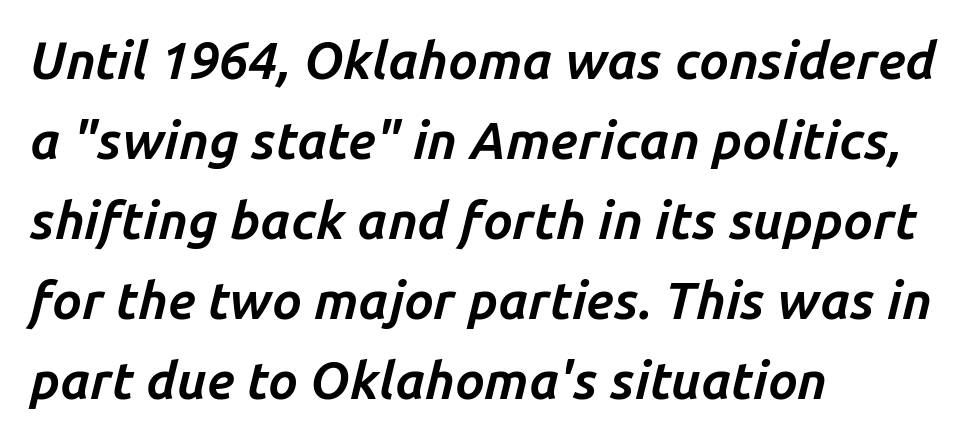
Line spacing here is normal. This sample has the flowing, uneven cadence of proportional lettering. The passage shown leans; its letterforms are oblique. Strokes here are thick enough to call this a true bold.
